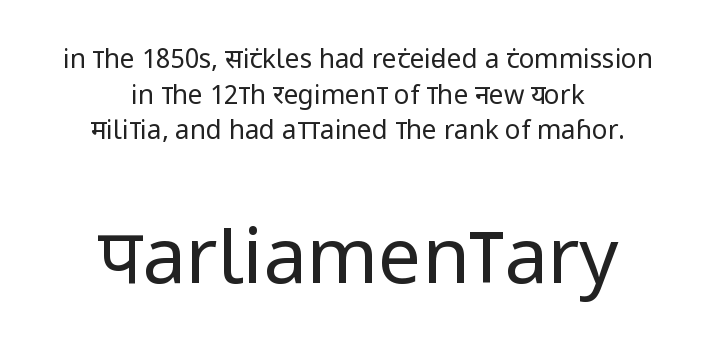
How would I describe the line gaps? Plain and ordinary. Two sizes are in play, and the larger belongs to the second block. Ink coverage per letter is moderate at most. Unlike italic type, these characters show no tilt at all.
